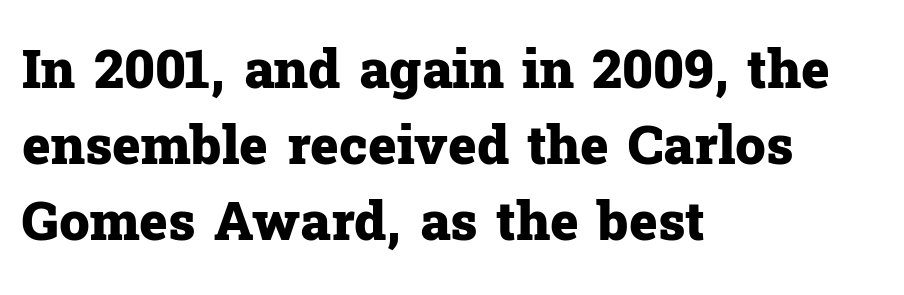
Q: Is the text bold? A: Yes.
Q: Is the text italic (slanted)? A: No, it is upright.
Q: Is the typeface a serif or a sans-serif typeface? A: Serif.
Q: Is the text underlined? A: No.
Q: How is the paragraph aligned? A: Left-aligned.
Q: Is the spacing between letters normal or unusually wide? A: Normal.
Q: Is the spacing between lines tight, normal or loose? A: Normal.
Q: Width (condensed, normal, or wide)? A: Normal.
Q: Stroke contrast? A: Low.
Q: x-height? A: Medium.
Q: Monospaced? A: No.
